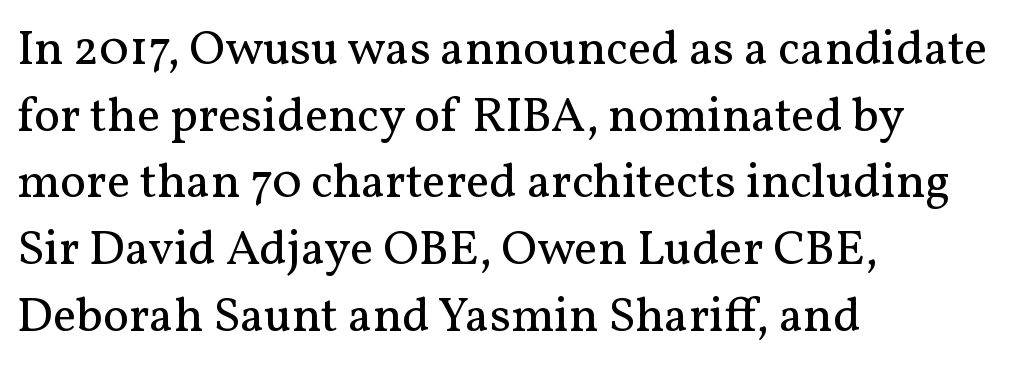
Q: Is the text bold? A: No.
Q: Is the text italic (slanted)? A: No, it is upright.
Q: Is the typeface a serif or a sans-serif typeface? A: Serif.
Q: Is the text underlined? A: No.
Q: How is the paragraph aligned? A: Left-aligned.
Q: Is the spacing between letters normal or unusually wide? A: Normal.
Q: Is the spacing between lines tight, normal or loose? A: Normal.
Q: Width (condensed, normal, or wide)? A: Normal.
Q: Stroke contrast? A: Medium.
Q: x-height? A: Medium.
Q: Monospaced? A: No.
